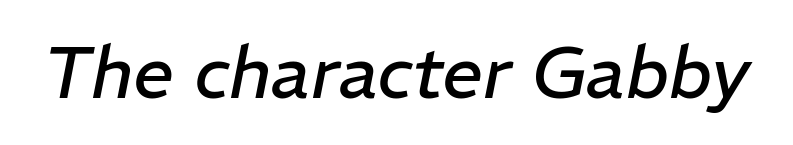
{"italic": "yes", "lean": "right", "slant_degrees": 11, "bold": "no", "weight": "regular", "width": "normal", "stroke_contrast": "low", "x_height": "medium", "monospaced": "no", "underline": "no", "letter_spacing": "normal", "letter_spacing_em": 0.0, "glyph_px": 72}
